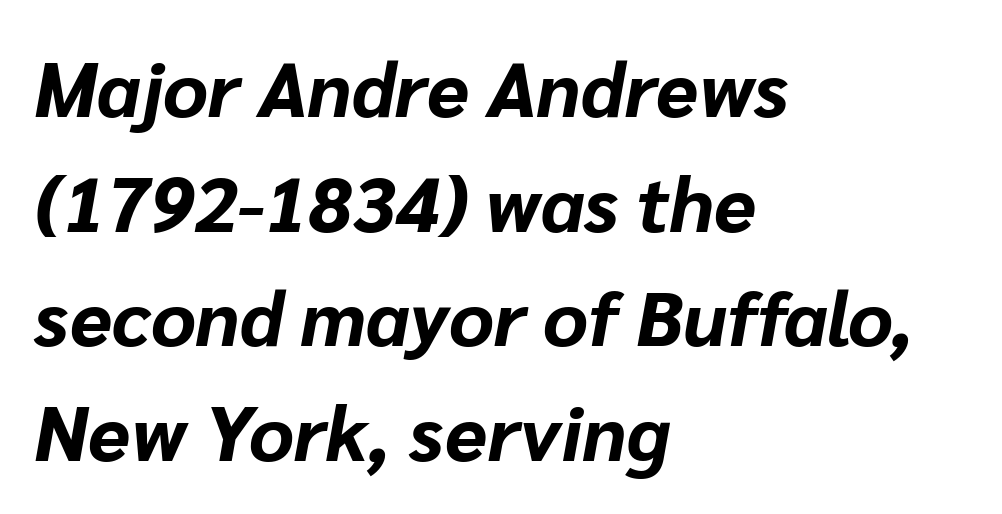
{"italic": "yes", "lean": "right", "slant_degrees": 10, "bold": "yes", "weight": "bold", "width": "normal", "stroke_contrast": "low", "x_height": "medium", "monospaced": "no", "underline": "no", "align": "left", "line_spacing": "normal", "line_spacing_ratio": 1.49, "letter_spacing": "normal", "letter_spacing_em": 0.0, "glyph_px": 77}
